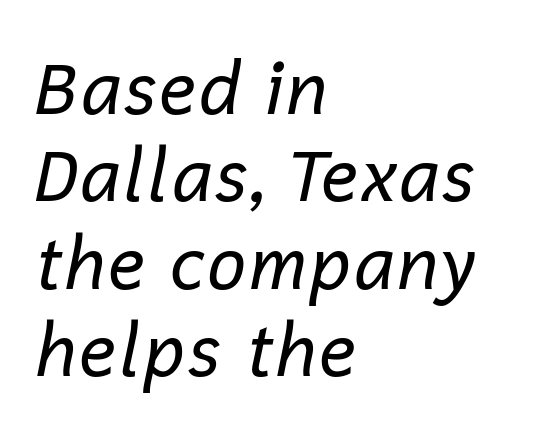
Has an underline been added? It has not. No extra tracking has been applied to these lines. The letters advance in unequal steps, a hallmark of proportional type. The compositor pushed each line to the left boundary.
